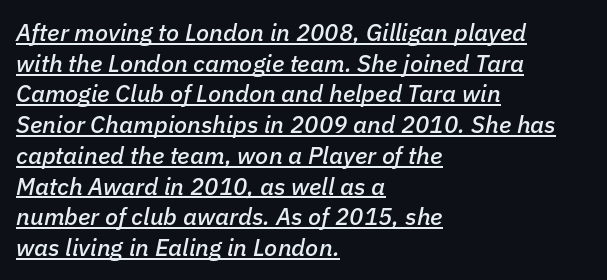
These lines were composed using italics. This sample uses plain, unmodified letter spacing. Every row of glyphs begins at an identical x-position on the left. Students, observe the line beneath the letters — that is underlining.
